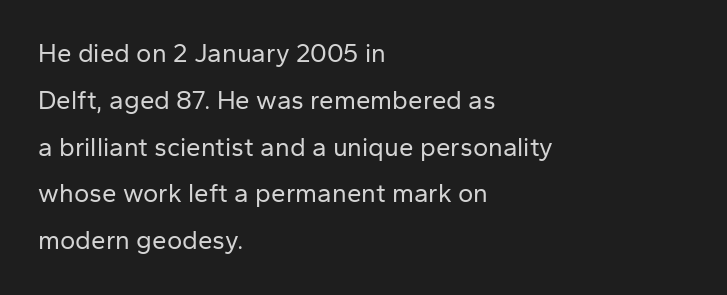
The image shows 26 px text type, upright; set left-aligned, line spacing 1.8x, normal letter spacing, not underlined.
